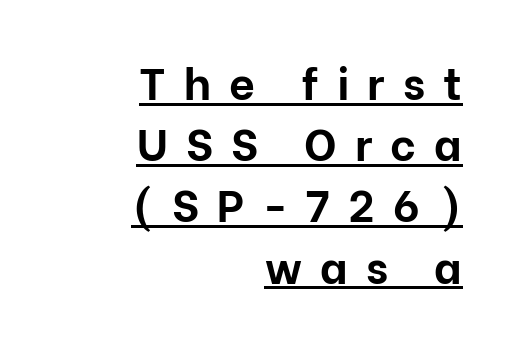
You'd pick this weight for a headline — it's a proper bold. Line spacing here is normal. Each letter's strokes conclude bluntly, with no projecting serifs. Each letter keeps its own natural width here, so spacing adapts to shape. Quick note: not italic, upright.
